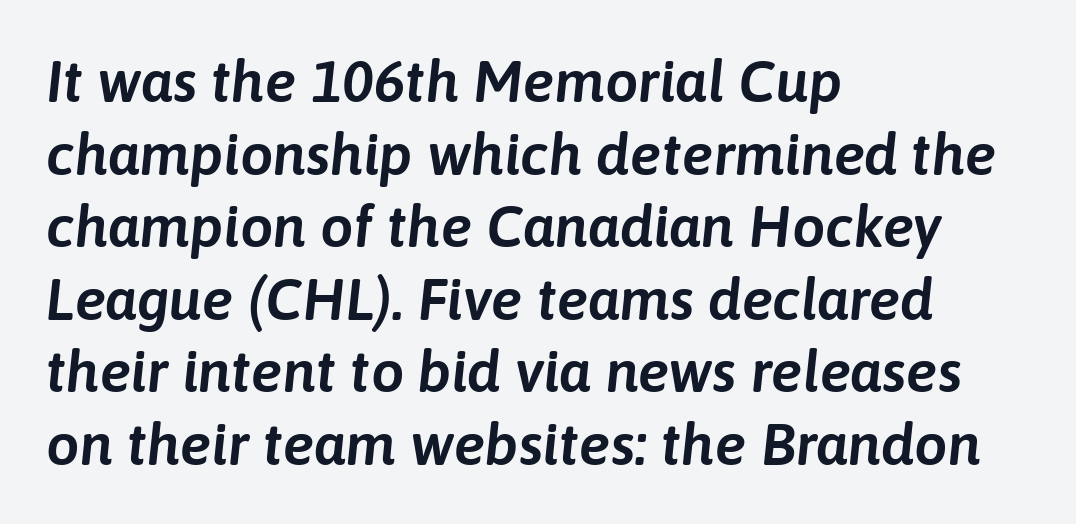
The image shows 59 px text type, italic (leaning right); set left-aligned, line spacing 1.23x, normal letter spacing, not underlined; low stroke contrast and a medium x-height.
